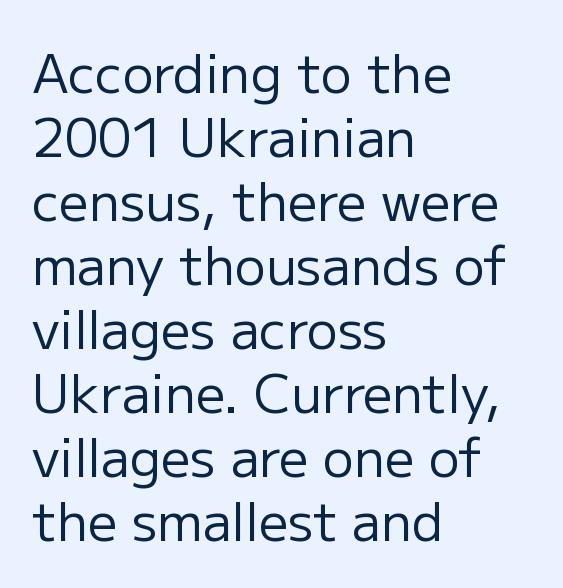
The image shows 52 px regular-weight sans-serif type, upright; set left-aligned, line spacing 1.23x, normal letter spacing, not underlined; low stroke contrast and a medium x-height.
